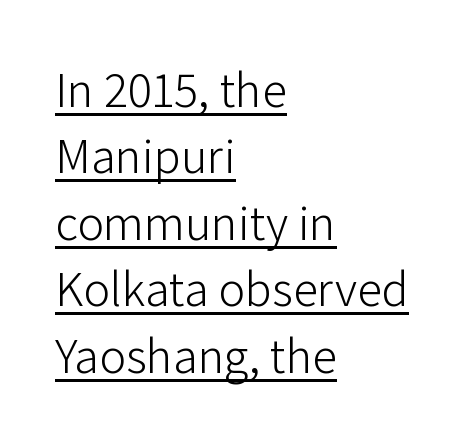
The image shows 50 px light sans-serif type, upright; set left-aligned, normal line spacing (1.33x), normal letter spacing, underlined; low stroke contrast and a medium x-height.
